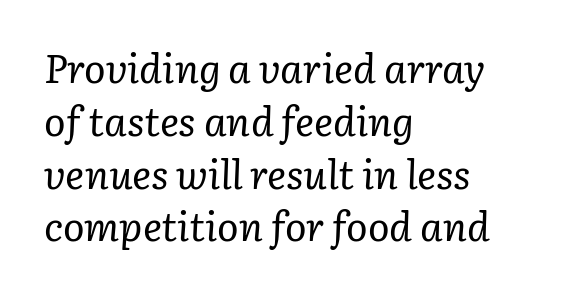
{"serif": "yes", "italic": "yes", "lean": "right", "slant_degrees": 3, "bold": "no", "weight": "regular", "width": "normal", "stroke_contrast": "low", "x_height": "medium", "monospaced": "no", "underline": "no", "align": "left", "line_spacing": "normal", "line_spacing_ratio": 1.32, "letter_spacing": "normal", "letter_spacing_em": 0.0, "glyph_px": 40}
